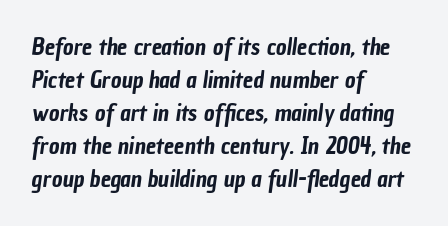
{"underline": "no", "align": "left", "line_spacing": "normal", "line_spacing_ratio": 1.43, "letter_spacing": "normal", "letter_spacing_em": 0.0, "glyph_px": 23}
